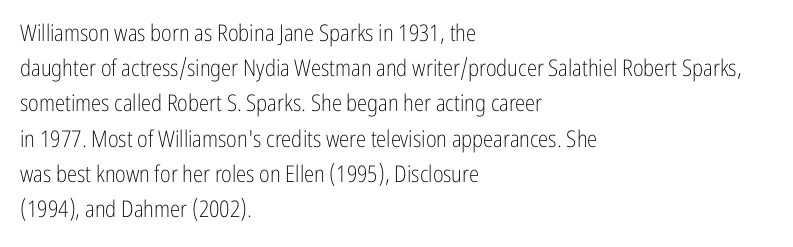
Q: Is the text bold? A: No.
Q: Is the text italic (slanted)? A: No, it is upright.
Q: Is the text underlined? A: No.
Q: How is the paragraph aligned? A: Left-aligned.
Q: Is the spacing between letters normal or unusually wide? A: Normal.
Q: Is the spacing between lines tight, normal or loose? A: Normal.
